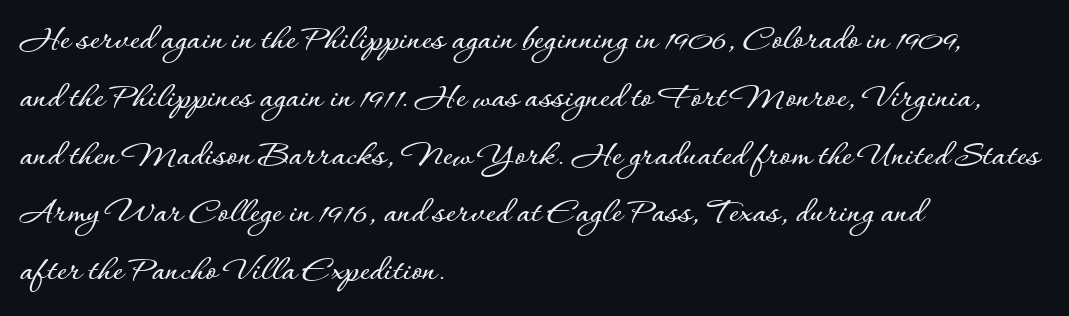
Q: Is the text italic (slanted)? A: Yes.
Q: Is the text underlined? A: No.
Q: How is the paragraph aligned? A: Left-aligned.
Q: Is the spacing between letters normal or unusually wide? A: Normal.
Q: Is the spacing between lines tight, normal or loose? A: Normal.
Q: Width (condensed, normal, or wide)? A: Normal.
Q: Stroke contrast? A: Low.
Q: x-height? A: Small.
Q: Monospaced? A: No.
